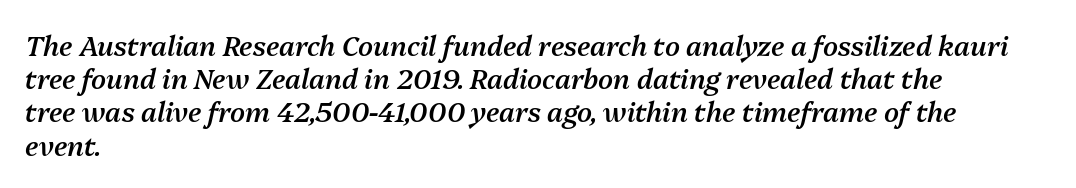
Q: Is the text bold? A: Semi-bold.
Q: Is the text italic (slanted)? A: Yes, it leans right by about 13 degrees.
Q: Is the text underlined? A: No.
Q: How is the paragraph aligned? A: Left-aligned.
Q: Is the spacing between letters normal or unusually wide? A: Normal.
